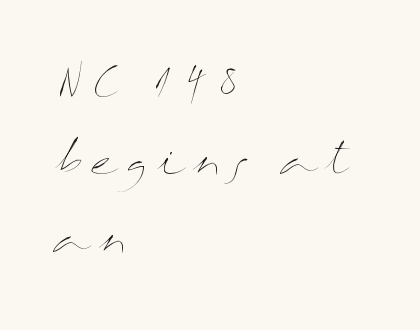
{"bold": "no", "weight": "thin", "width": "wide", "stroke_contrast": "medium", "x_height": "medium", "monospaced": "no", "underline": "no", "align": "left", "line_spacing": "loose", "line_spacing_ratio": 1.9, "letter_spacing": "wide", "letter_spacing_em": 0.22, "glyph_px": 41}
